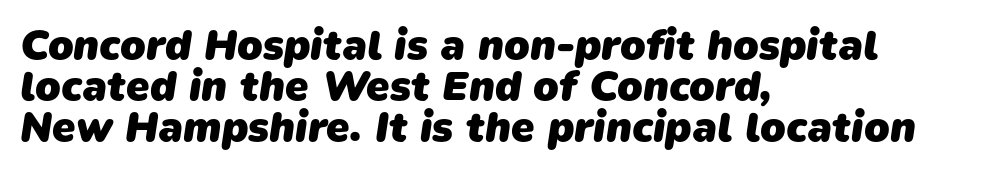
The image shows 42 px heavy sans-serif type; set left-aligned, tight line spacing (0.98x), normal letter spacing, not underlined; low stroke contrast and a medium x-height.
